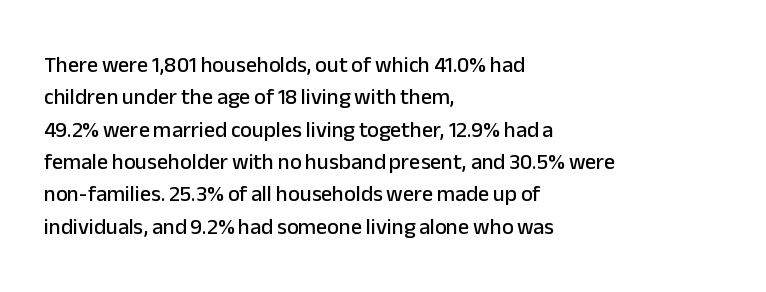
The image shows 22 px text type, upright; set left-aligned, normal line spacing (1.47x), normal letter spacing, not underlined.
